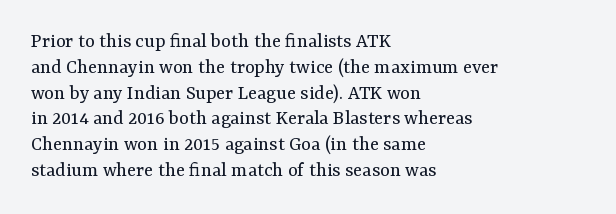
Q: Is the text bold? A: No.
Q: Is the text italic (slanted)? A: No, it is upright.
Q: Is the text underlined? A: No.
Q: How is the paragraph aligned? A: Left-aligned.
Q: Is the spacing between letters normal or unusually wide? A: Normal.
